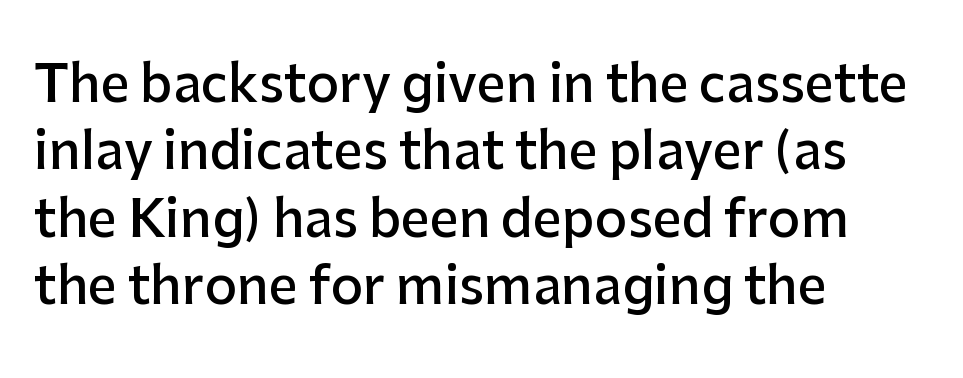
{"serif": "no", "italic": "no", "bold": "semi", "weight": "semibold", "width": "normal", "stroke_contrast": "low", "x_height": "medium", "monospaced": "no", "underline": "no", "align": "left", "line_spacing": "normal", "line_spacing_ratio": 1.32, "letter_spacing": "normal", "letter_spacing_em": 0.0, "glyph_px": 51}
